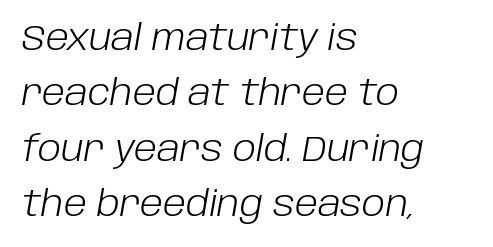
{"italic": "yes", "lean": "right", "slant_degrees": 10, "bold": "no", "weight": "light", "width": "normal", "stroke_contrast": "low", "x_height": "large", "monospaced": "no", "underline": "no", "align": "left", "line_spacing": "normal", "line_spacing_ratio": 1.58, "letter_spacing": "normal", "letter_spacing_em": 0.0, "glyph_px": 35}
